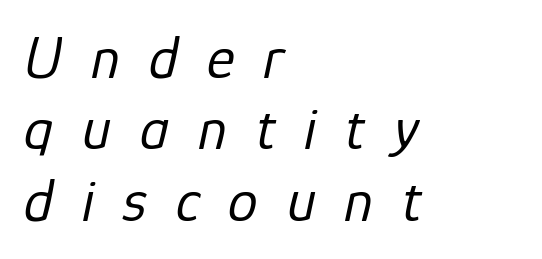
{"italic": "yes", "lean": "right", "slant_degrees": 12, "bold": "no", "weight": "regular", "width": "normal", "stroke_contrast": "low", "x_height": "medium", "monospaced": "no", "underline": "no", "align": "left", "line_spacing_ratio": 1.19, "letter_spacing": "wide", "letter_spacing_em": 0.48, "glyph_px": 60}
